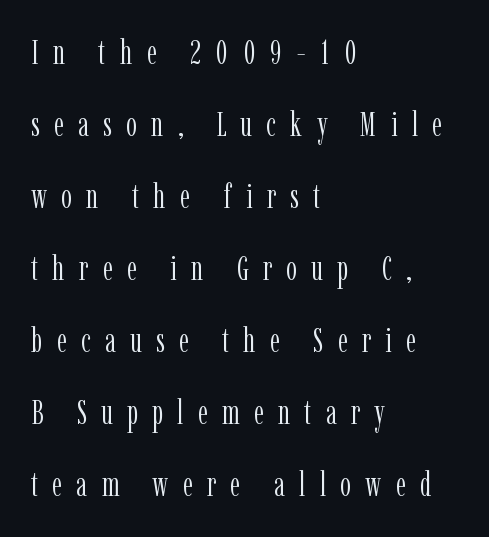
Baseline-to-baseline distance is far greater than the letter height. The baseline area is clear. Serif or sans? Serif — the stroke terminals have little feet. The typography opts for an upright posture over an oblique one.
